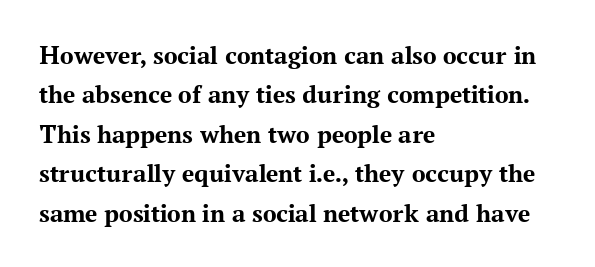
The line texture is even and compact thanks to regular tracking. Notice how the passage keeps a crisp vertical edge on the left only. Rendered with straight, roman letterforms. A bare baseline throughout the passage. One glance says typical: line gaps are just what's usual.
